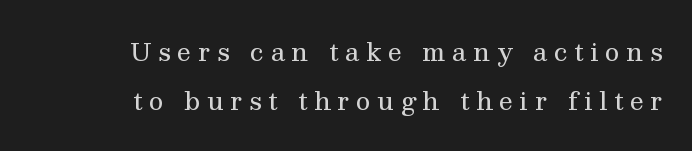
No italicization has been applied; the sample stays upright. Successive baselines arrive slowly, with a big drop between each. Loose tracking; the words dissolve into strings of separated letters. The lines in this sample share a right terminus and differ only in where they begin.
